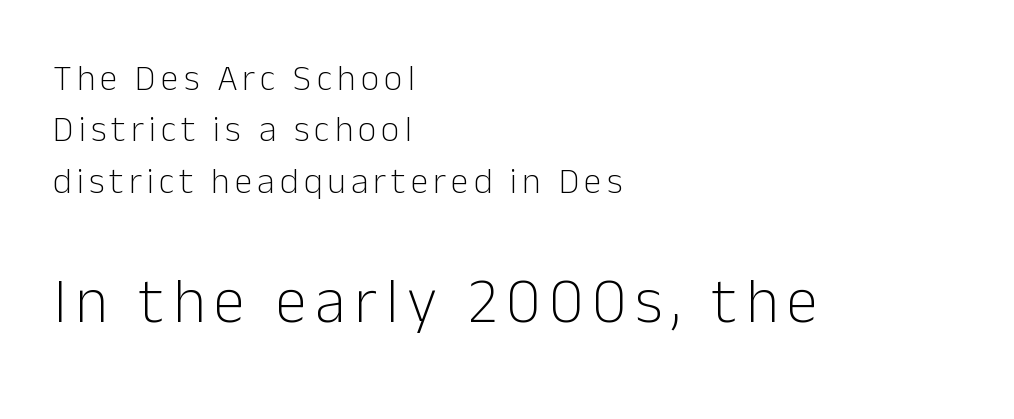
Q: Is the text bold? A: No.
Q: Is the text italic (slanted)? A: No, it is upright.
Q: Is the typeface a serif or a sans-serif typeface? A: Sans-serif.
Q: Is the text underlined? A: No.
Q: How is the paragraph aligned? A: Left-aligned.
Q: Is the spacing between lines tight, normal or loose? A: Normal.
Q: Which block of text is set in a larger size, the first (top) or the second (bottom)? A: The second (bottom) one.
Q: Width (condensed, normal, or wide)? A: Normal.
Q: Stroke contrast? A: Low.
Q: x-height? A: Medium.
Q: Monospaced? A: No.
